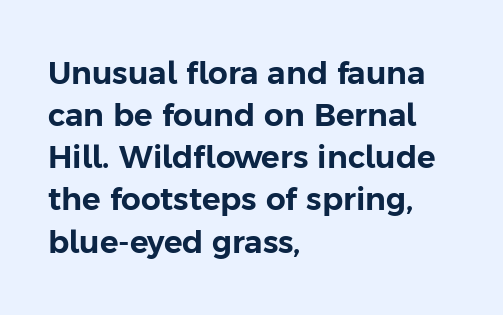
{"serif": "no", "italic": "no", "width": "normal", "stroke_contrast": "low", "x_height": "medium", "monospaced": "no", "underline": "no", "align": "left", "line_spacing": "normal", "line_spacing_ratio": 1.36, "letter_spacing": "normal", "letter_spacing_em": 0.0, "glyph_px": 31}
